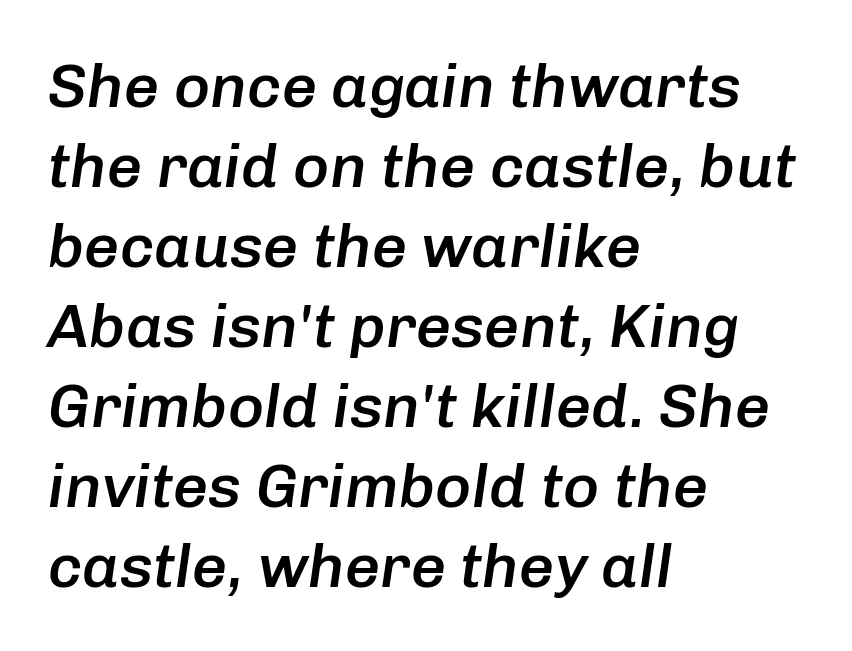
Underlining? Definitely not there. The leading is moderate, giving the passage an even texture. The rendering uses natural spacing where letterforms have individual widths. The paragraph has a hard left edge and a soft right edge. What stands out about the letter spacing? Nothing — it is the standard amount.
